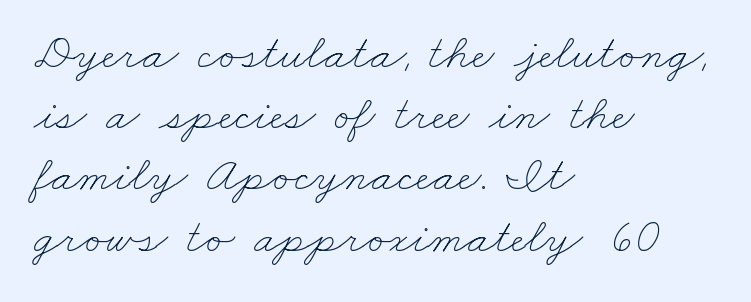
{"bold": "no", "weight": "thin", "width": "wide", "stroke_contrast": "low", "x_height": "small", "monospaced": "no", "underline": "no", "align": "left", "line_spacing": "normal", "line_spacing_ratio": 1.25, "letter_spacing": "normal", "letter_spacing_em": 0.0, "glyph_px": 49}
